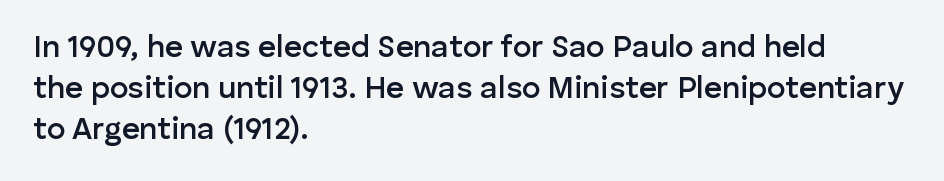
The image shows 31 px semibold sans-serif type, upright; set left-aligned, normal line spacing (1.33x), normal letter spacing, not underlined; low stroke contrast and a medium x-height.
